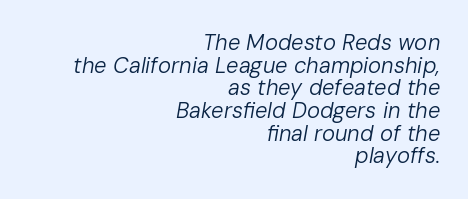
Underline: absent. The font's italic variant was chosen for this text. The typeface has the unassuming heft of standard copy or less. One glance says dense: line gaps are narrower than usual.
